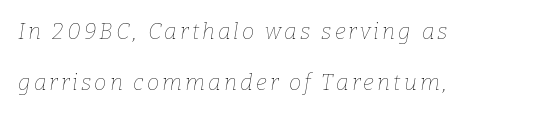
The image shows 22 px text type, italic (leaning right); set left-aligned, loose line spacing (2.3x), not underlined.
